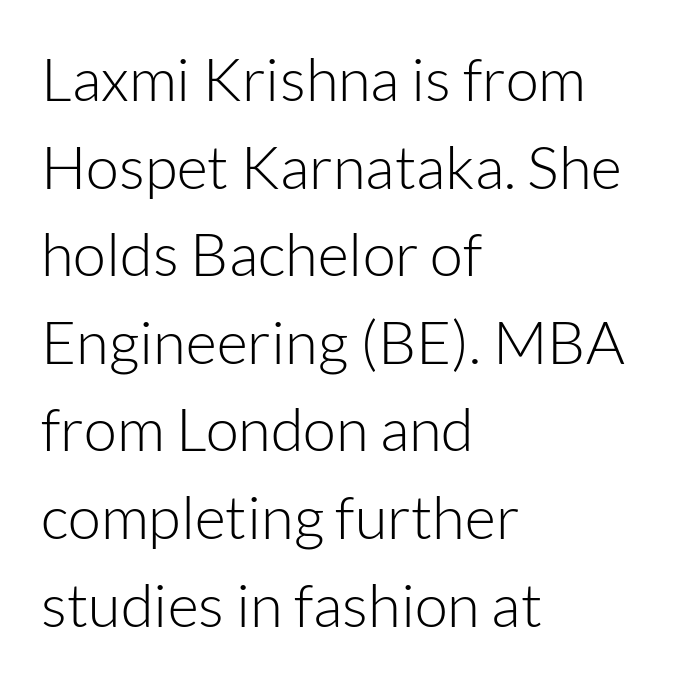
{"serif": "no", "italic": "no", "bold": "no", "weight": "light", "width": "normal", "stroke_contrast": "low", "x_height": "medium", "monospaced": "no", "underline": "no", "align": "left", "line_spacing": "normal", "line_spacing_ratio": 1.46, "letter_spacing": "normal", "letter_spacing_em": 0.0, "glyph_px": 60}
